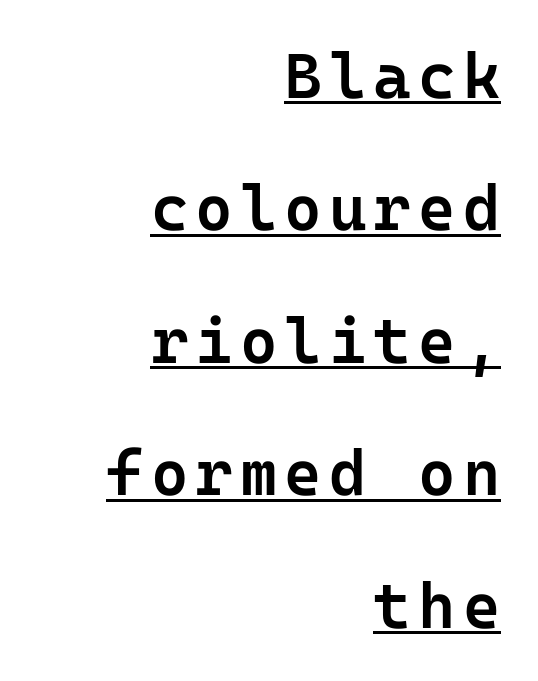
Unlike italic type, these characters show no tilt at all. To sum up the face: it is a sans, with no serifs. Notice how the passage keeps a crisp vertical edge on the right only. Every letter is mildly thick-stroked: semibold rather than bold. The passage shown stacks its lines with a broad gap. The lettering is marked with a stroke running underneath it.
